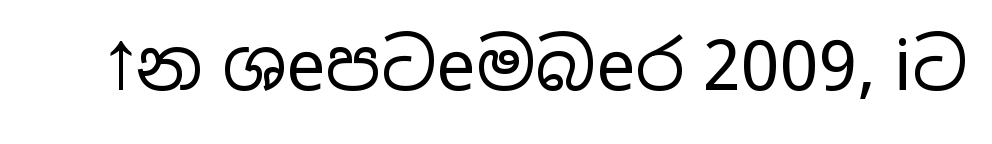
The image shows 70 px regular-weight, wide sans-serif type, upright; set normal letter spacing, not underlined; low stroke contrast and a medium x-height.
